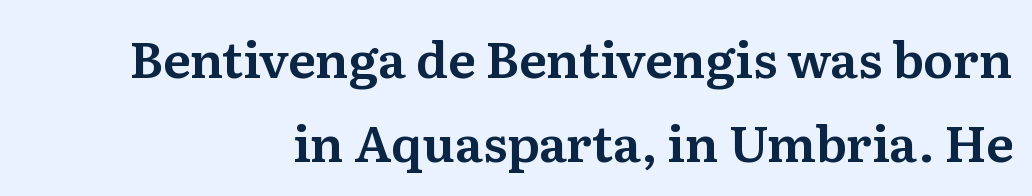
{"serif": "yes", "italic": "no", "width": "normal", "stroke_contrast": "medium", "x_height": "medium", "monospaced": "no", "underline": "no", "align": "right", "line_spacing": "normal", "line_spacing_ratio": 1.68, "letter_spacing": "normal", "letter_spacing_em": 0.0, "glyph_px": 50}
